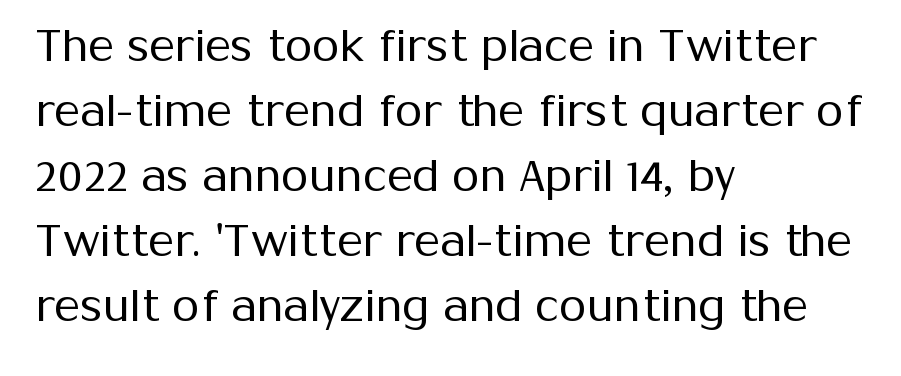
{"serif": "no", "italic": "no", "bold": "no", "weight": "regular", "width": "normal", "stroke_contrast": "medium", "x_height": "medium", "monospaced": "no", "underline": "no", "align": "left", "line_spacing": "normal", "line_spacing_ratio": 1.48, "letter_spacing": "normal", "letter_spacing_em": 0.0, "glyph_px": 44}
